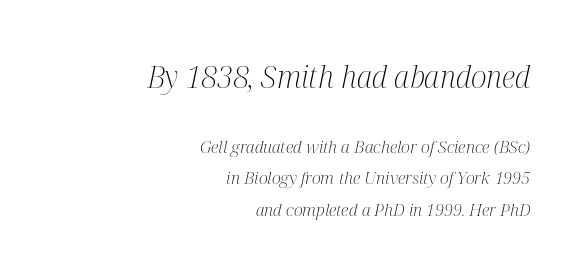
Q: Is the text bold? A: No.
Q: Is the text italic (slanted)? A: Yes, it leans right by about 12 degrees.
Q: Is the typeface a serif or a sans-serif typeface? A: Serif.
Q: Is the text underlined? A: No.
Q: How is the paragraph aligned? A: Right-aligned.
Q: Is the spacing between letters normal or unusually wide? A: Normal.
Q: Which block of text is set in a larger size, the first (top) or the second (bottom)? A: The first (top) one.
Q: Width (condensed, normal, or wide)? A: Condensed.
Q: Stroke contrast? A: Medium.
Q: x-height? A: Medium.
Q: Monospaced? A: No.
